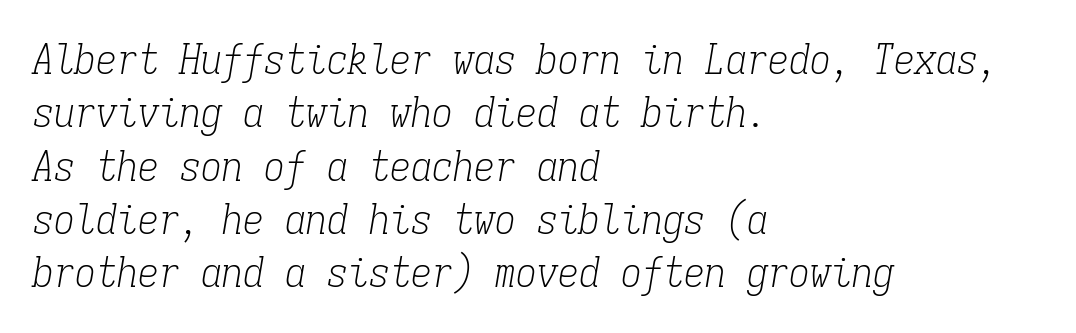
If you drew a line through each stem, it would be angled. A bare baseline throughout the passage. The weight would be labelled regular, book, light, or lighter still. Stroke terminals: seriffed.
